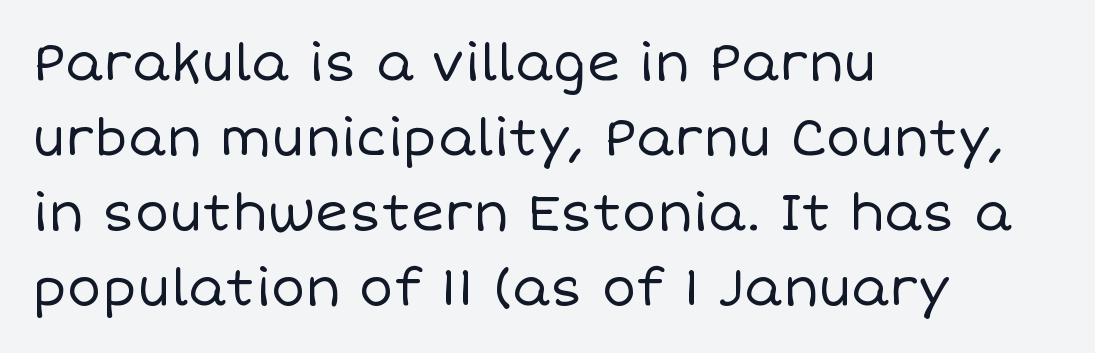
The space beneath each line is pristine and unruled. The lines in this sample share a left origin and differ only in where they stop. The letters stand straight up with perfectly vertical stems. The vertical gap from one line to the next is medium. The letterforms sit at book weight or below.
